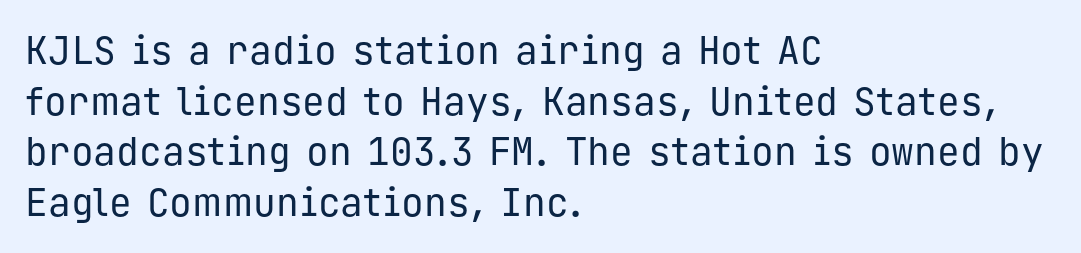
The image shows 38 px regular-weight sans-serif type, upright, monospaced; set left-aligned, normal line spacing (1.33x), normal letter spacing, not underlined; low stroke contrast and a medium x-height.
